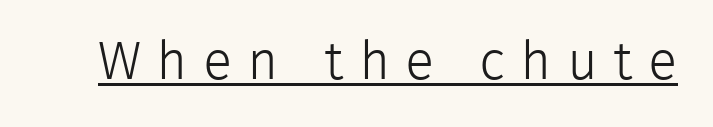
{"serif": "no", "italic": "no", "bold": "no", "weight": "light", "width": "normal", "stroke_contrast": "low", "x_height": "medium", "monospaced": "no", "underline": "yes", "letter_spacing": "wide", "letter_spacing_em": 0.28, "glyph_px": 54}
